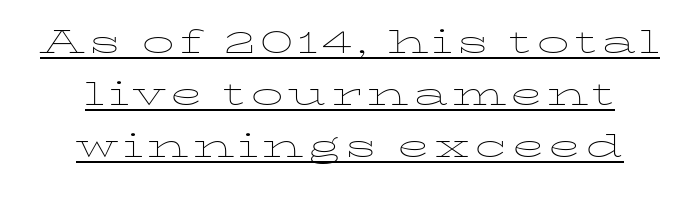
The image shows 43 px thin, wide type, upright; set centered, line spacing 1.21x, underlined; low stroke contrast and a medium x-height.
